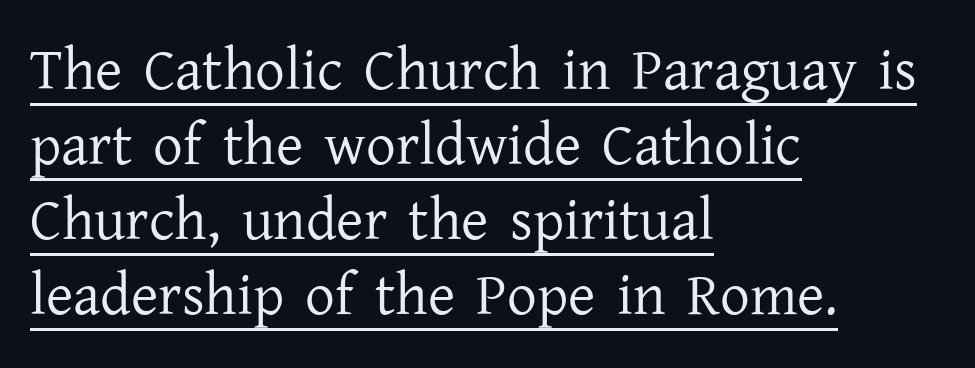
Each letter keeps its own natural width here, so spacing adapts to shape. Characters follow at the spacing the type designer built in. Is this a heavy cut? Hardly; it is regular or lighter. Each line starts at the same left margin while the right side varies. The face used here appears with an underline applied. You can tell it's not italic because the verticals are truly vertical.
